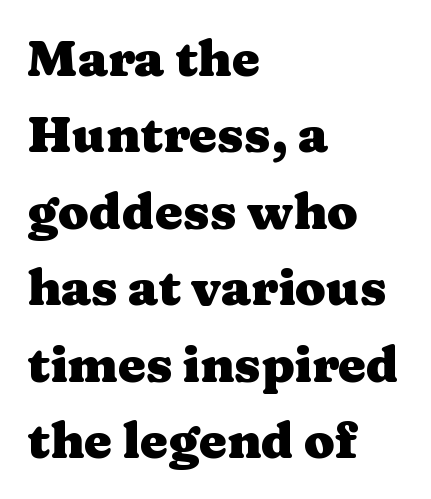
Q: Is the text bold? A: Yes.
Q: Is the text italic (slanted)? A: No, it is upright.
Q: Is the typeface a serif or a sans-serif typeface? A: Serif.
Q: Is the text underlined? A: No.
Q: How is the paragraph aligned? A: Left-aligned.
Q: Is the spacing between letters normal or unusually wide? A: Normal.
Q: Is the spacing between lines tight, normal or loose? A: Normal.
Q: Width (condensed, normal, or wide)? A: Wide.
Q: Stroke contrast? A: Medium.
Q: x-height? A: Medium.
Q: Monospaced? A: No.
